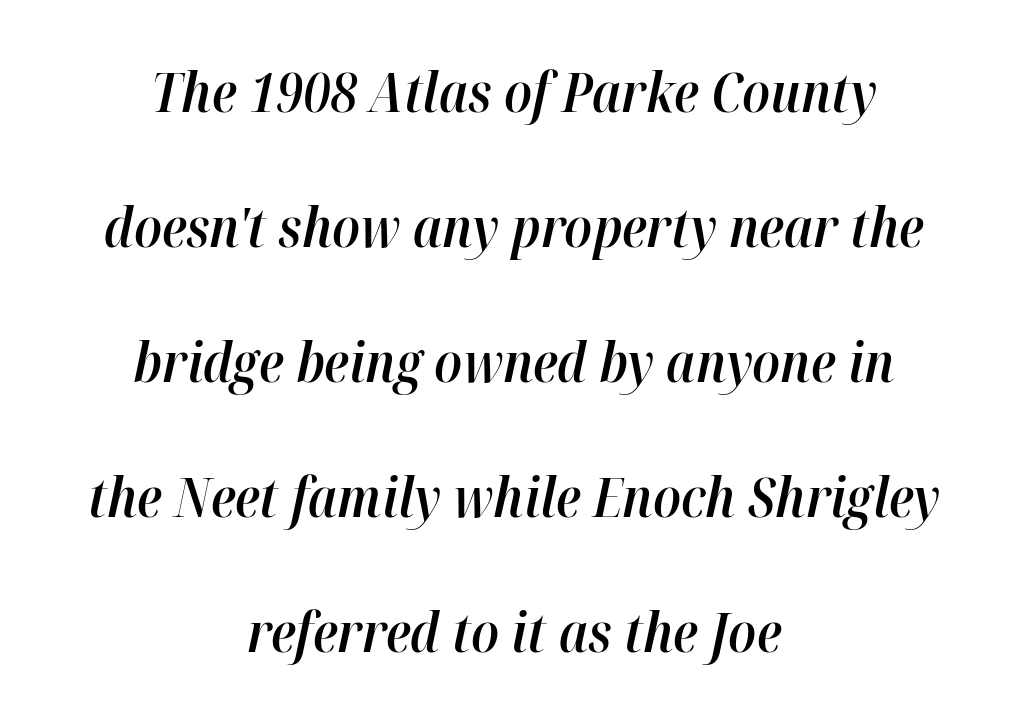
Q: Is the text bold? A: Semi-bold.
Q: Is the text italic (slanted)? A: Yes, it leans right by about 12 degrees.
Q: Is the text underlined? A: No.
Q: How is the paragraph aligned? A: Centered.
Q: Is the spacing between letters normal or unusually wide? A: Normal.
Q: Is the spacing between lines tight, normal or loose? A: Loose.
Q: Width (condensed, normal, or wide)? A: Normal.
Q: Stroke contrast? A: High.
Q: x-height? A: Medium.
Q: Monospaced? A: No.
